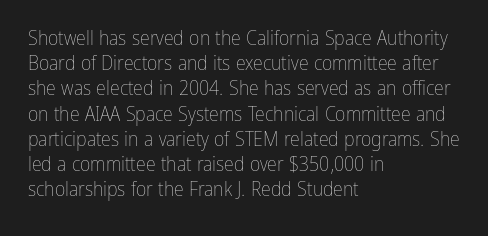
The image shows 20 px text type, upright; set left-aligned, normal line spacing (1.26x), normal letter spacing, not underlined.
